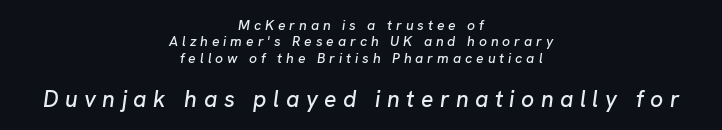
Q: Is the text italic (slanted)? A: Yes, it leans right by about 8 degrees.
Q: Is the text underlined? A: No.
Q: How is the paragraph aligned? A: Centered.
Q: Is the spacing between letters normal or unusually wide? A: Unusually wide.
Q: Which block of text is set in a larger size, the first (top) or the second (bottom)? A: The second (bottom) one.
